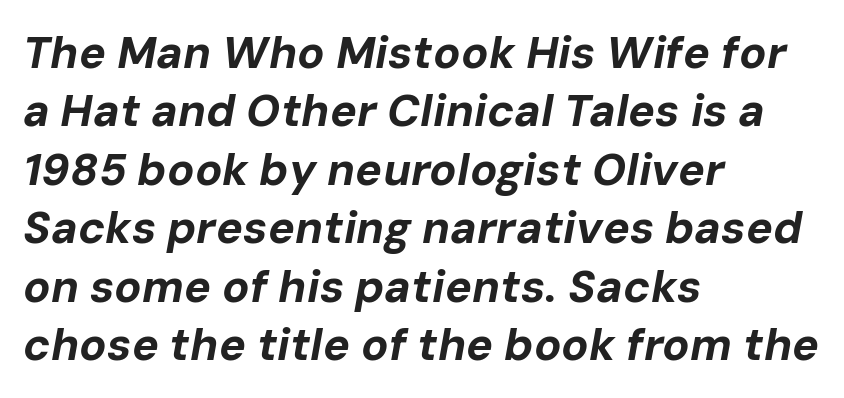
Q: Is the text bold? A: Yes.
Q: Is the text italic (slanted)? A: Yes, it leans right by about 10 degrees.
Q: Is the text underlined? A: No.
Q: How is the paragraph aligned? A: Left-aligned.
Q: Is the spacing between letters normal or unusually wide? A: Normal.
Q: Is the spacing between lines tight, normal or loose? A: Normal.
Q: Width (condensed, normal, or wide)? A: Normal.
Q: Stroke contrast? A: Low.
Q: x-height? A: Medium.
Q: Monospaced? A: No.
